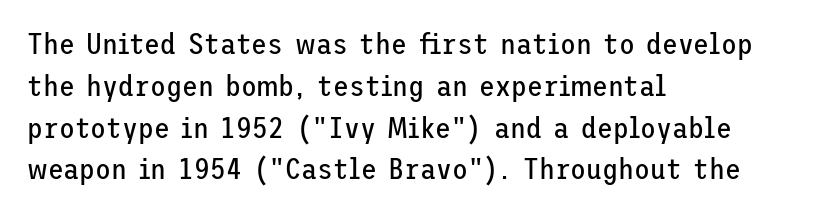
The string is rendered with underlining switched off. The typography opts for an upright posture over an oblique one. Note: no serifs on the glyphs. Each new line begins a customary step beneath the previous one. The letters sit at their default tracking, neither squeezed nor spread. These lines are set flush left with a ragged right edge.
